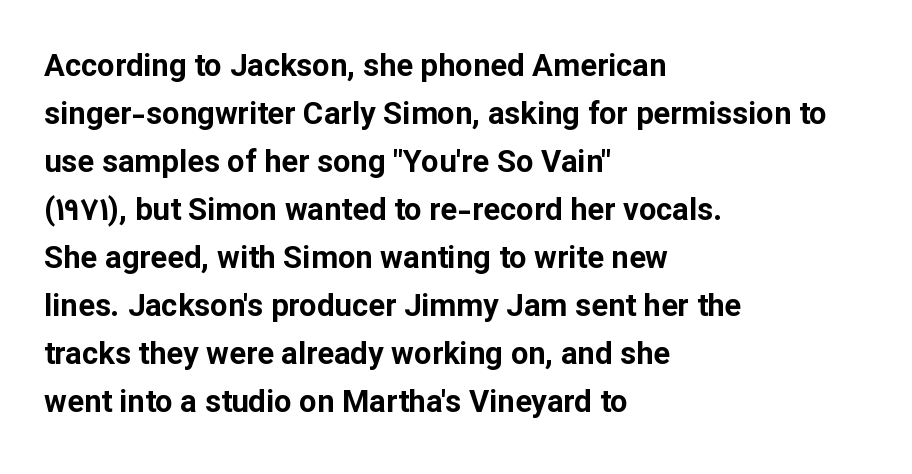
Q: Is the text bold? A: Yes.
Q: Is the text italic (slanted)? A: No, it is upright.
Q: Is the typeface a serif or a sans-serif typeface? A: Sans-serif.
Q: Is the text underlined? A: No.
Q: How is the paragraph aligned? A: Left-aligned.
Q: Is the spacing between letters normal or unusually wide? A: Normal.
Q: Is the spacing between lines tight, normal or loose? A: Normal.
Q: Width (condensed, normal, or wide)? A: Normal.
Q: Stroke contrast? A: Low.
Q: x-height? A: Medium.
Q: Monospaced? A: No.
